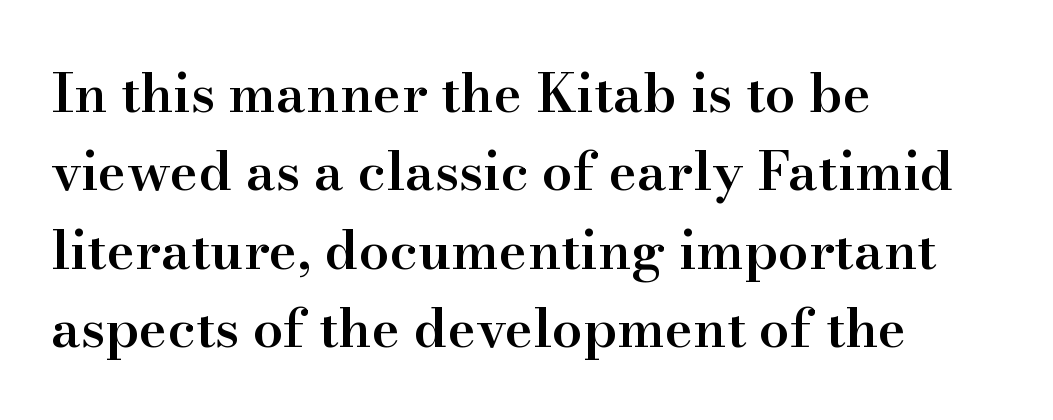
Q: Is the text bold? A: Semi-bold.
Q: Is the text italic (slanted)? A: No, it is upright.
Q: Is the typeface a serif or a sans-serif typeface? A: Serif.
Q: Is the text underlined? A: No.
Q: How is the paragraph aligned? A: Left-aligned.
Q: Is the spacing between letters normal or unusually wide? A: Normal.
Q: Is the spacing between lines tight, normal or loose? A: Normal.
Q: Width (condensed, normal, or wide)? A: Normal.
Q: Stroke contrast? A: High.
Q: x-height? A: Small.
Q: Monospaced? A: No.
